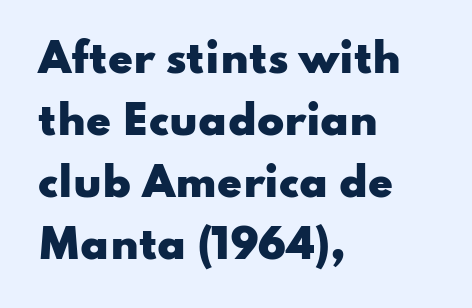
The image shows 40 px heavy, wide sans-serif type, upright; set left-aligned, normal line spacing (1.55x), normal letter spacing, not underlined; low stroke contrast and a small x-height.
